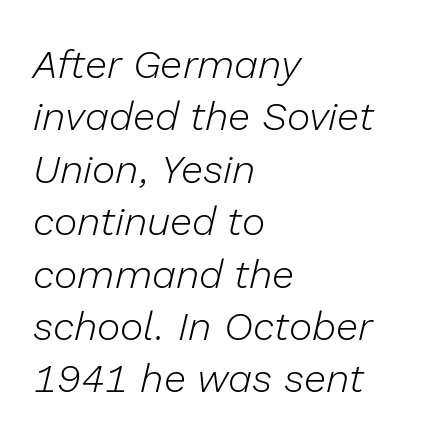
{"italic": "yes", "lean": "right", "slant_degrees": 13, "bold": "no", "weight": "light", "width": "normal", "stroke_contrast": "low", "x_height": "medium", "monospaced": "no", "underline": "no", "align": "left", "line_spacing": "normal", "line_spacing_ratio": 1.31, "letter_spacing": "normal", "letter_spacing_em": 0.0, "glyph_px": 40}
